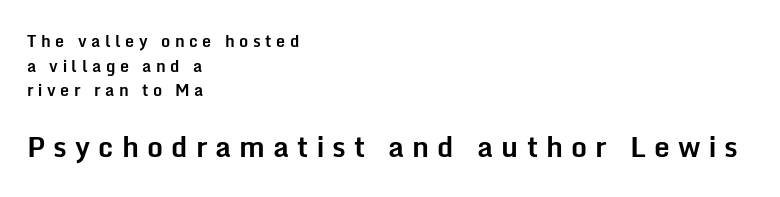
These lines are rendered in a variable-pitch font. Plain, unruled lines of type. The characters look thick and weighty, a clear bold. In CSS terms this would be text-align: left.
